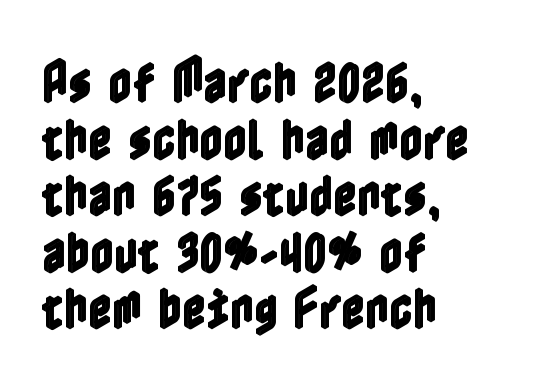
Q: Is the text italic (slanted)? A: No, it is upright.
Q: Is the text underlined? A: No.
Q: How is the paragraph aligned? A: Left-aligned.
Q: Is the spacing between letters normal or unusually wide? A: Normal.
Q: Width (condensed, normal, or wide)? A: Condensed.
Q: x-height? A: Medium.
